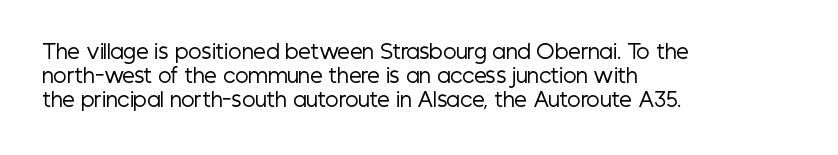
The image shows 20 px text type, upright; set left-aligned, line spacing 1.21x, normal letter spacing, not underlined.
